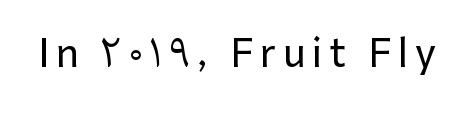
Note the varied advance widths — an 'i' is clearly narrower than an 'm'. Each letter's strokes conclude bluntly, with no projecting serifs. You can tell it's not italic because the verticals are truly vertical. Lines of text with bare space underneath.
